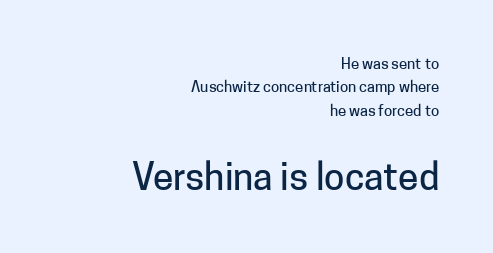
{"serif": "no", "italic": "no", "width": "normal", "stroke_contrast": "low", "x_height": "medium", "monospaced": "no", "underline": "no", "align": "right", "line_spacing": "normal", "line_spacing_ratio": 1.56, "letter_spacing": "normal", "letter_spacing_em": 0.0, "larger_block": "second", "size_ratio": 2.47, "glyph_px": 37}
